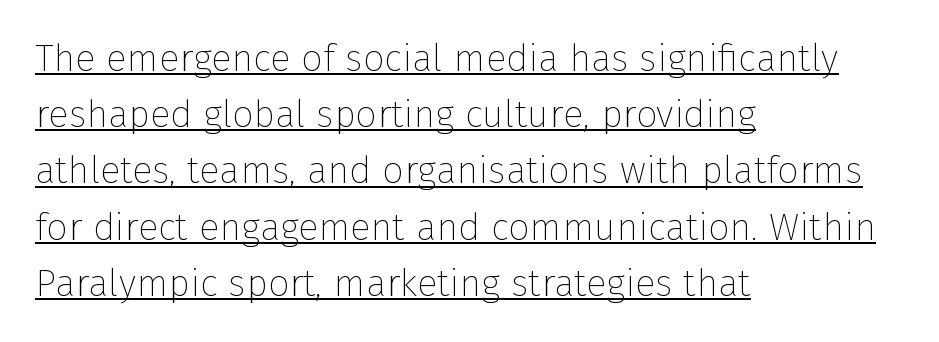
Q: Is the text bold? A: No.
Q: Is the text italic (slanted)? A: No, it is upright.
Q: Is the typeface a serif or a sans-serif typeface? A: Sans-serif.
Q: Is the text underlined? A: Yes.
Q: How is the paragraph aligned? A: Left-aligned.
Q: Is the spacing between letters normal or unusually wide? A: Normal.
Q: Is the spacing between lines tight, normal or loose? A: Normal.
Q: Width (condensed, normal, or wide)? A: Normal.
Q: Stroke contrast? A: Low.
Q: x-height? A: Medium.
Q: Monospaced? A: No.
